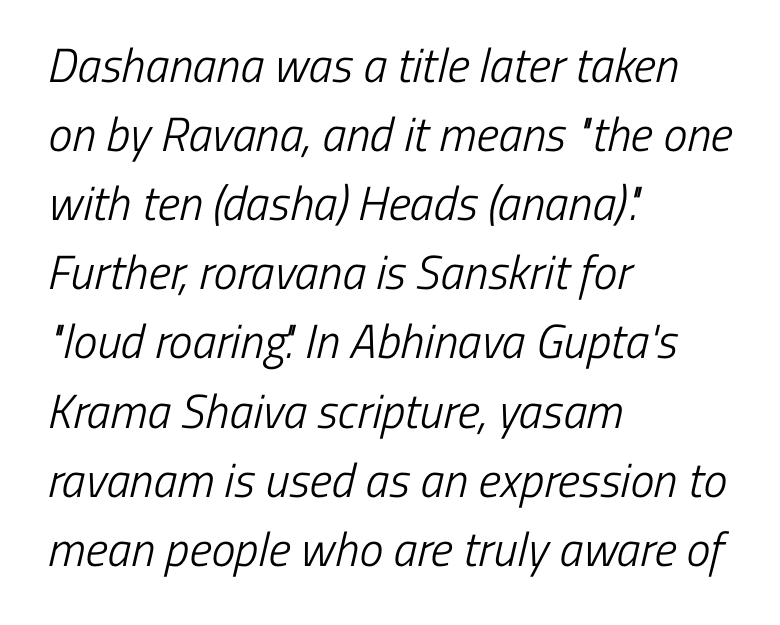
The passage shown is not underscored anywhere. The rendering uses natural spacing where letterforms have individual widths. I'd call this a sans setting — the letters go barefoot. How would I describe the line gaps? Plain and ordinary. The ragged edge is on the right, which tells us the setting is flush left.
